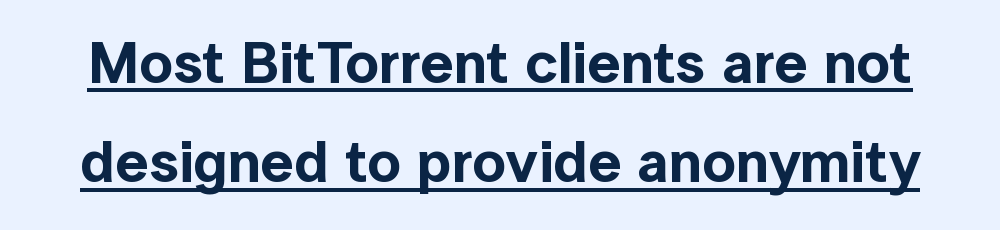
Each letter keeps its own natural width here, so spacing adapts to shape. The designer left line spacing at the default. In terms of letterform style, serifs are entirely absent. Students, observe the line beneath the letters — that is underlining. Standard letterfit; no display-style spreading of the glyphs. The font's upright variant was chosen for this text.
